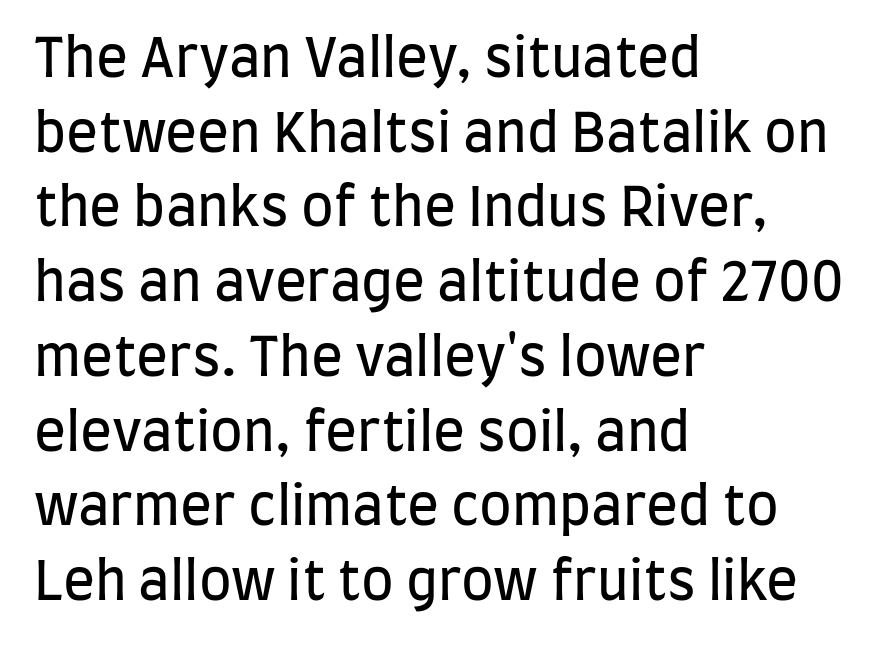
Is this a sans? Yes — the strokes have no serifs. Is the stroke heavy? The answer is a plain regular-or-lighter. A typesetter would call this proportional, since set widths differ per character. Normally led — the rows are evenly, conventionally spaced. The type is set solid horizontally, with unmodified tracking. Bare-footed words on every line.
